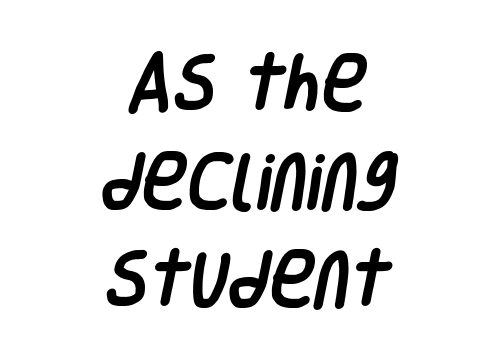
{"serif": "no", "width": "condensed", "stroke_contrast": "low", "x_height": "large", "monospaced": "no", "underline": "no", "align": "center", "line_spacing": "normal", "line_spacing_ratio": 1.58, "letter_spacing": "normal", "letter_spacing_em": 0.0, "glyph_px": 62}
